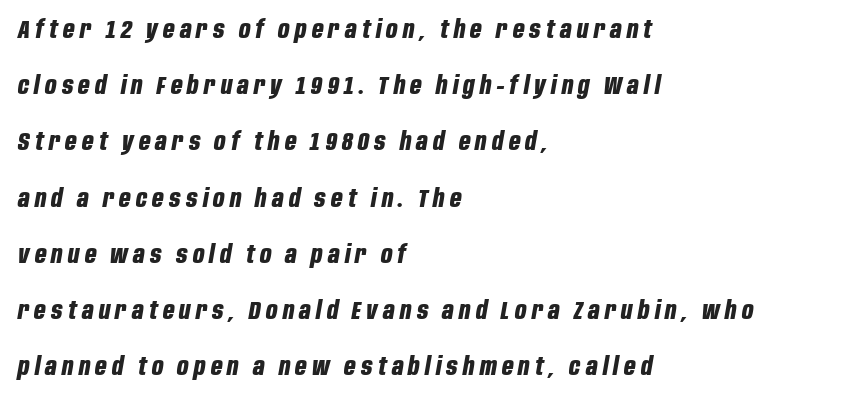
The passage shown is emphatically bold. Decoration check: the copy has no underline. Glyph-to-glyph distance is far greater than everyday printed text. Line starts are locked; line ends wander. Tall strokes in this sample are angled rather than plumb.
